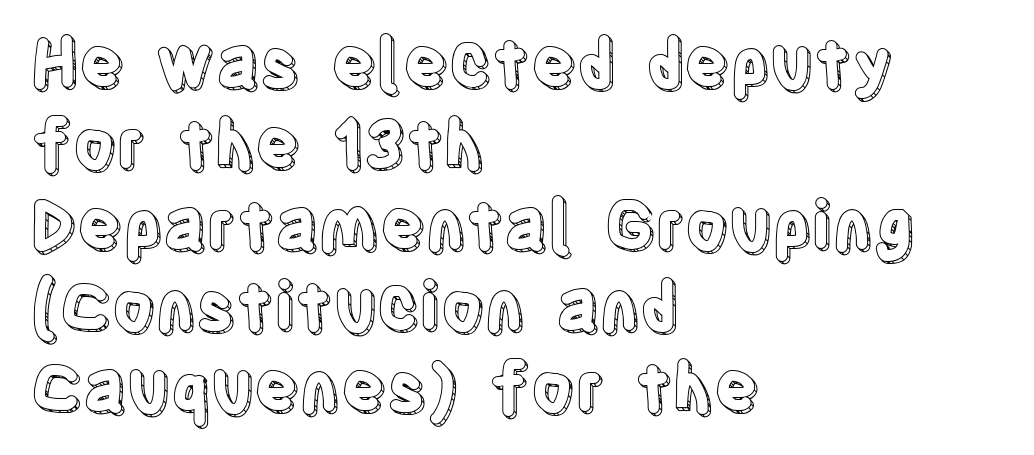
{"italic": "no", "width": "condensed", "x_height": "large", "monospaced": "no", "underline": "no", "align": "left", "line_spacing_ratio": 1.21, "letter_spacing": "normal", "letter_spacing_em": 0.0, "glyph_px": 67}
